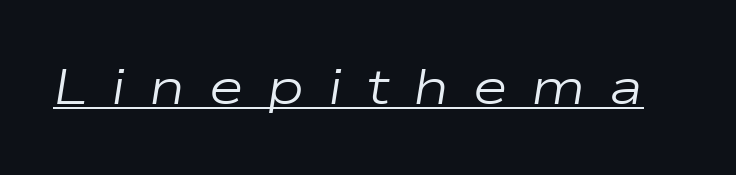
The image shows 50 px regular-weight, wide type, italic (leaning right); set unusually wide letter spacing (+0.48 em), underlined; low stroke contrast and a medium x-height.
